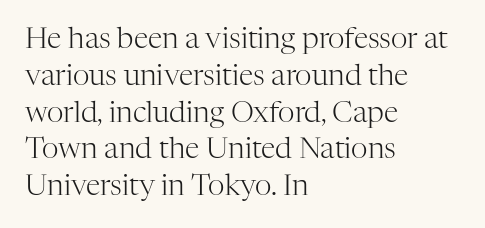
Q: Is the text bold? A: No.
Q: Is the text italic (slanted)? A: No, it is upright.
Q: Is the typeface a serif or a sans-serif typeface? A: Serif.
Q: Is the text underlined? A: No.
Q: How is the paragraph aligned? A: Left-aligned.
Q: Is the spacing between letters normal or unusually wide? A: Normal.
Q: Is the spacing between lines tight, normal or loose? A: Normal.
Q: Width (condensed, normal, or wide)? A: Normal.
Q: Stroke contrast? A: High.
Q: x-height? A: Medium.
Q: Monospaced? A: No.
